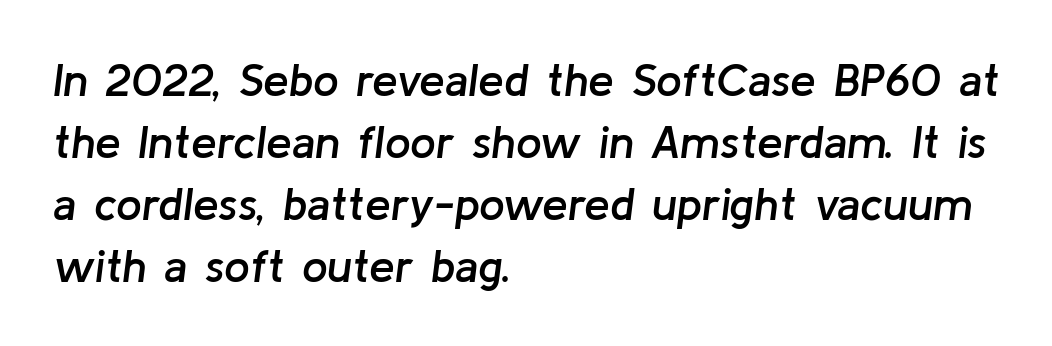
{"italic": "yes", "lean": "right", "slant_degrees": 8, "bold": "semi", "weight": "semibold", "width": "normal", "stroke_contrast": "low", "x_height": "medium", "monospaced": "no", "underline": "no", "align": "left", "line_spacing": "normal", "line_spacing_ratio": 1.35, "letter_spacing": "normal", "letter_spacing_em": 0.0, "glyph_px": 46}
